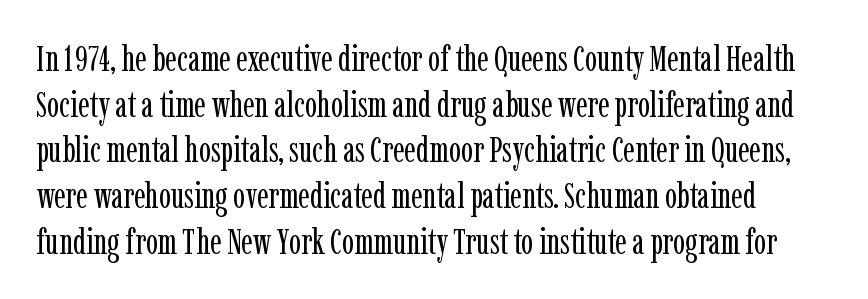
Each row of text sits above clean, open space. Each letter's strokes conclude with small projecting serifs. The block of text has a typical density, with ordinary space between rows. The letters advance in unequal steps, a hallmark of proportional type. Stroke mass is kept to a normal reading level or below.
